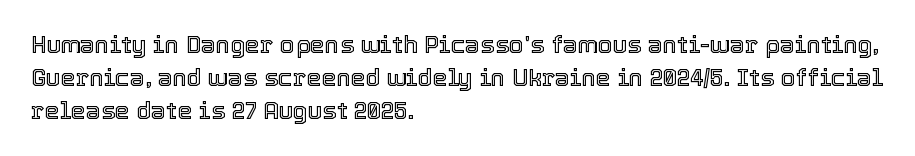
Q: Is the text italic (slanted)? A: No, it is upright.
Q: Is the text underlined? A: No.
Q: How is the paragraph aligned? A: Left-aligned.
Q: Is the spacing between letters normal or unusually wide? A: Normal.
Q: Is the spacing between lines tight, normal or loose? A: Normal.
